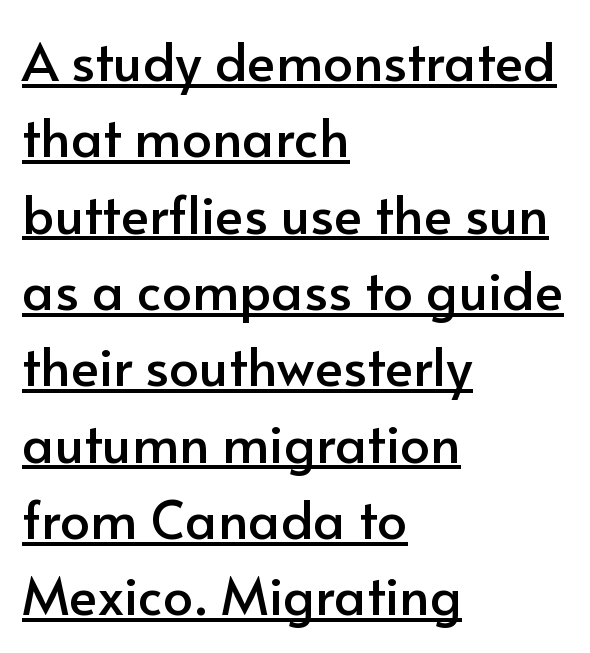
{"serif": "no", "italic": "no", "width": "normal", "stroke_contrast": "low", "x_height": "small", "monospaced": "no", "underline": "yes", "align": "left", "line_spacing": "normal", "line_spacing_ratio": 1.44, "letter_spacing": "normal", "letter_spacing_em": 0.0, "glyph_px": 53}
